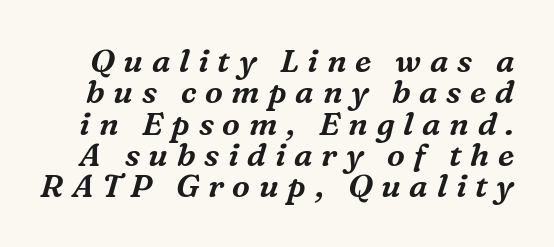
Q: Is the text italic (slanted)? A: Yes, it leans right by about 16 degrees.
Q: Is the typeface a serif or a sans-serif typeface? A: Serif.
Q: Is the text underlined? A: No.
Q: Is the spacing between letters normal or unusually wide? A: Unusually wide.
Q: Is the spacing between lines tight, normal or loose? A: Tight.
Q: Width (condensed, normal, or wide)? A: Normal.
Q: Stroke contrast? A: Medium.
Q: x-height? A: Medium.
Q: Monospaced? A: No.
